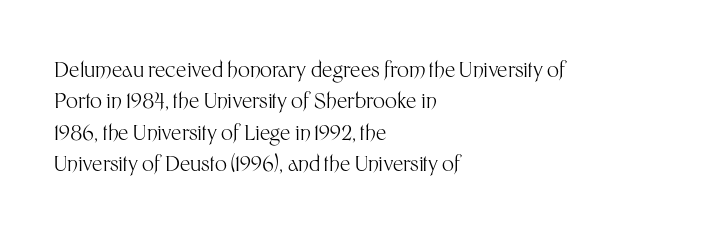
Each row of text sits above clean, open space. Italic? Not at all — the glyphs are vertical. Typeset ragged right — the left edge is the straight one. Each word holds together tightly as a unit, with standard inter-letter gaps. Interline gaps are of average width in this sample.
